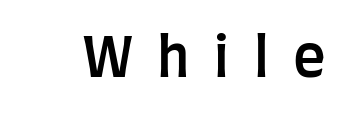
Q: Is the text bold? A: Semi-bold.
Q: Is the text italic (slanted)? A: No, it is upright.
Q: Is the typeface a serif or a sans-serif typeface? A: Sans-serif.
Q: Is the text underlined? A: No.
Q: Is the spacing between letters normal or unusually wide? A: Unusually wide.
Q: Width (condensed, normal, or wide)? A: Condensed.
Q: Stroke contrast? A: Low.
Q: x-height? A: Large.
Q: Monospaced? A: No.
